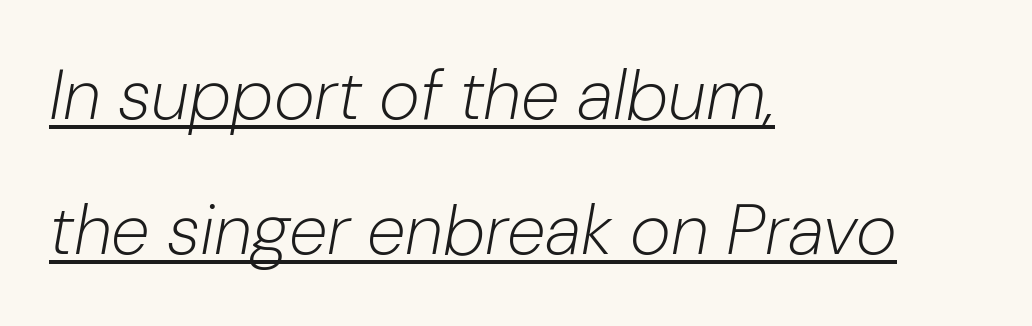
The image shows 70 px light type, italic (leaning right); set left-aligned, loose line spacing (1.93x), normal letter spacing, underlined; low stroke contrast and a medium x-height.
